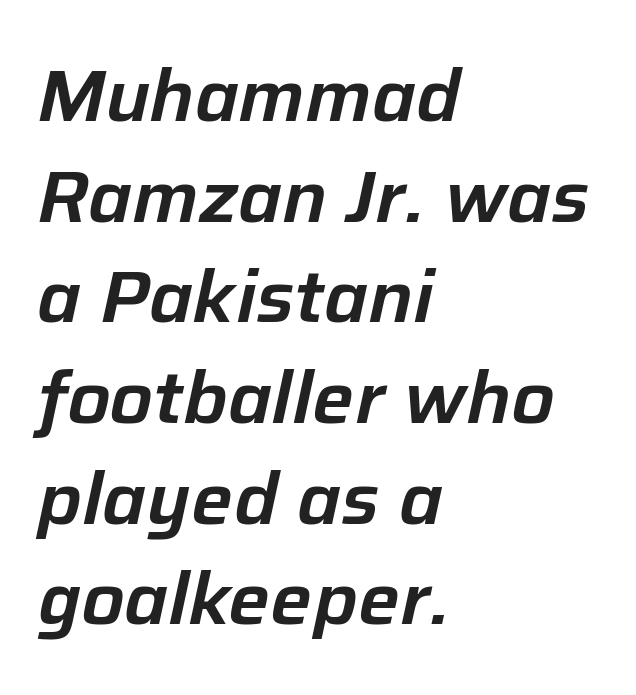
{"italic": "yes", "lean": "right", "slant_degrees": 12, "width": "normal", "stroke_contrast": "low", "x_height": "medium", "monospaced": "no", "underline": "no", "align": "left", "line_spacing": "normal", "line_spacing_ratio": 1.36, "letter_spacing": "normal", "letter_spacing_em": 0.0, "glyph_px": 74}
